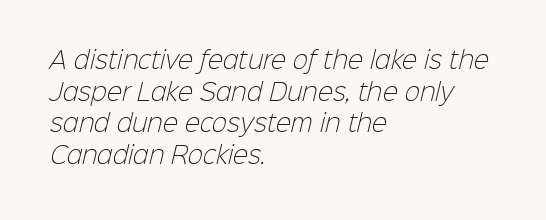
No letter is thick-stroked: the sample isn't bold. If you measured baseline to baseline, you'd find a middling distance. Check the space under the baseline: it is left empty. Where is the straight margin? On the left.
